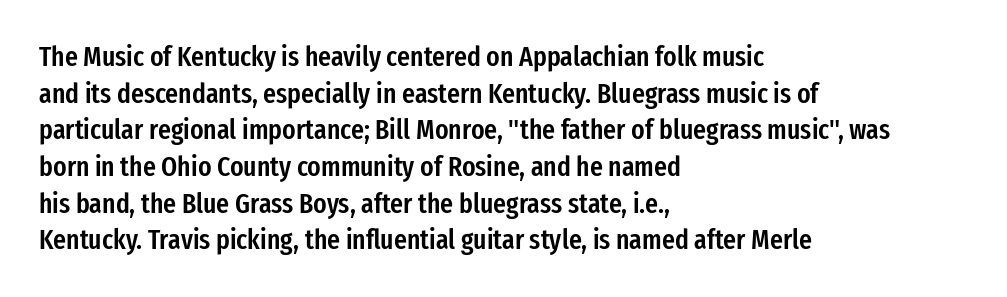
The image shows 28 px semibold, condensed sans-serif type, upright; set left-aligned, normal line spacing (1.31x), normal letter spacing, not underlined; low stroke contrast and a medium x-height.
